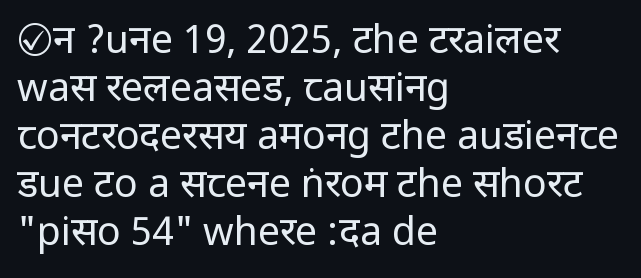
Italic: no, the glyphs are upright roman. Caption: standard tracking, unaltered. The foot of each line stays bare and open. Every row of glyphs begins at an identical x-position on the left. Letterform terminals end flat and unadorned throughout the passage.
